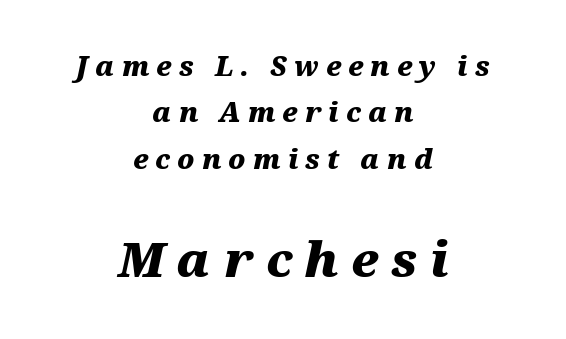
Honestly, the letter spacing is so wide it's the main thing you notice. The block sitting lower on the canvas is the one with enlarged characters. The zone under the glyphs is completely vacant. In terms of posture, this sample is oblique. Do the characters align in a grid? No, the font is proportional. Compared with a flush-left layout, this one balances lines on the center instead.
